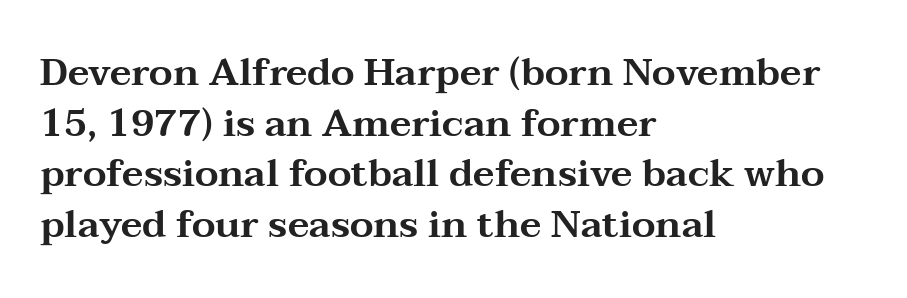
The image shows 38 px wide serif type, upright; set left-aligned, normal line spacing (1.33x), normal letter spacing, not underlined; medium stroke contrast and a medium x-height.
